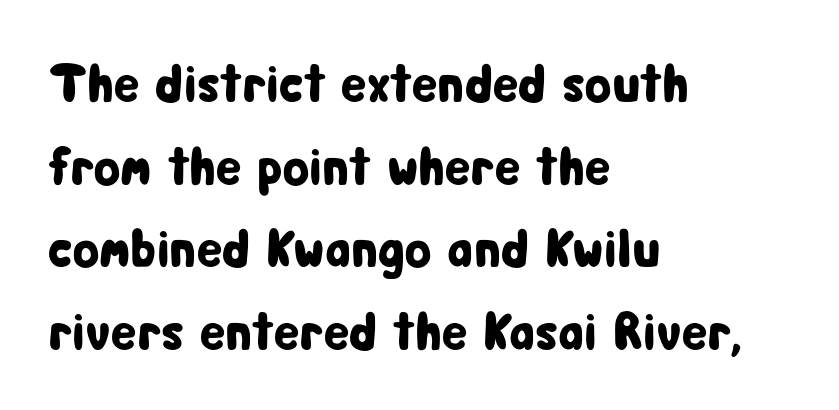
{"serif": "no", "italic": "no", "width": "condensed", "stroke_contrast": "low", "x_height": "medium", "monospaced": "no", "underline": "no", "align": "left", "line_spacing": "normal", "line_spacing_ratio": 1.53, "letter_spacing": "normal", "letter_spacing_em": 0.0, "glyph_px": 54}
